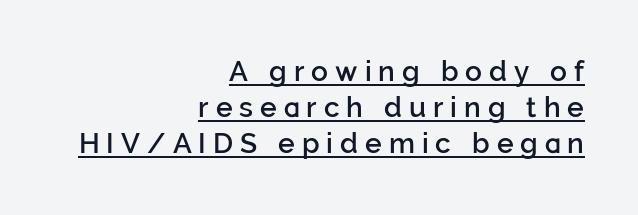
This sample keeps an unexceptional amount of space between lines. These lines carry some extra weight — a demibold, not a full bold. In designer terms, the underline attribute is active on this setting. The lines in this sample share a right terminus and differ only in where they begin. Note: no serifs on the glyphs.
